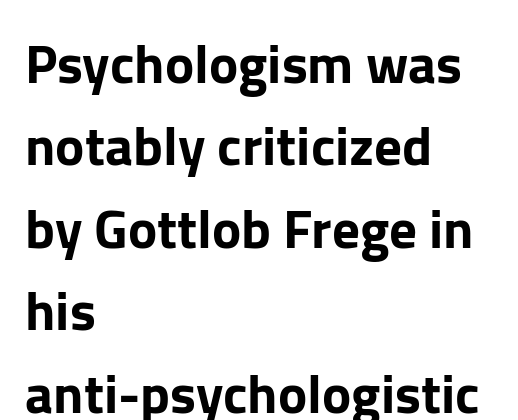
There is no visible air inserted between adjacent glyphs. Upright lettering throughout. Vertical spacing — default. Look at the bottom of the vertical strokes: they stop flat, with no serifs.
